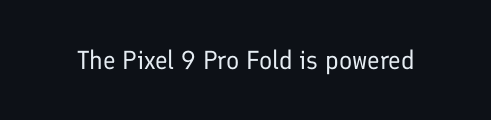
A roman cut, with each character standing at attention. Decoration check: the copy has no underline. The gaps between neighbouring characters are ordinary and unremarkable. Bold? No — there's no thickening of the strokes.
